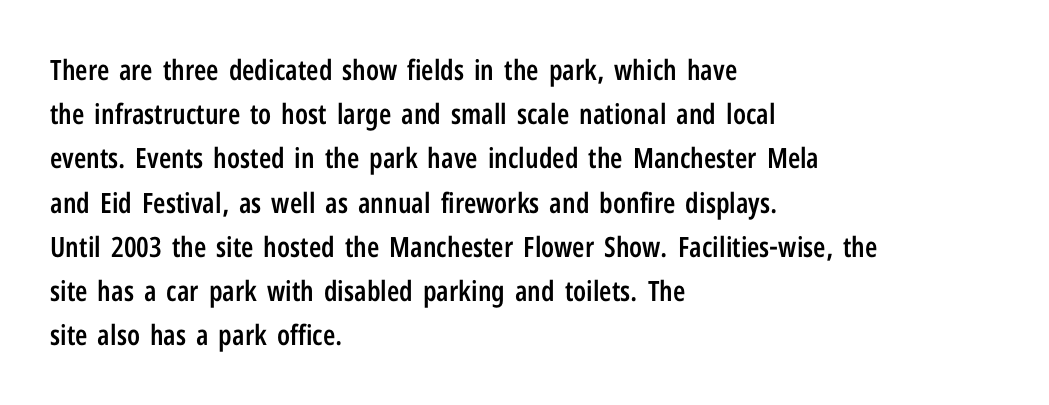
The image shows 28 px semibold, condensed sans-serif type, upright; set left-aligned, normal line spacing (1.58x), normal letter spacing, not underlined; low stroke contrast and a medium x-height.
